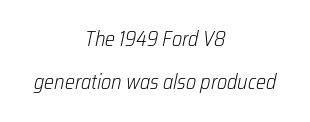
This sample uses an oblique cut, with every glyph tilted off the vertical. These lines keep a tight, regular rhythm from letter to letter. The strip under each line holds only bare page. Is the stroke heavy? The answer is a plain regular-or-lighter.
